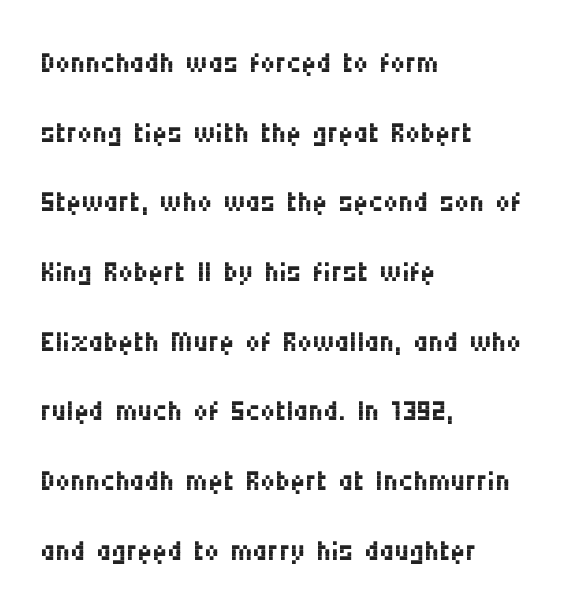
Q: Is the text bold? A: No.
Q: Is the text italic (slanted)? A: No, it is upright.
Q: Is the typeface a serif or a sans-serif typeface? A: Sans-serif.
Q: Is the text underlined? A: No.
Q: How is the paragraph aligned? A: Left-aligned.
Q: Is the spacing between letters normal or unusually wide? A: Normal.
Q: Is the spacing between lines tight, normal or loose? A: Normal.
Q: Width (condensed, normal, or wide)? A: Condensed.
Q: Stroke contrast? A: Medium.
Q: x-height? A: Large.
Q: Monospaced? A: No.
